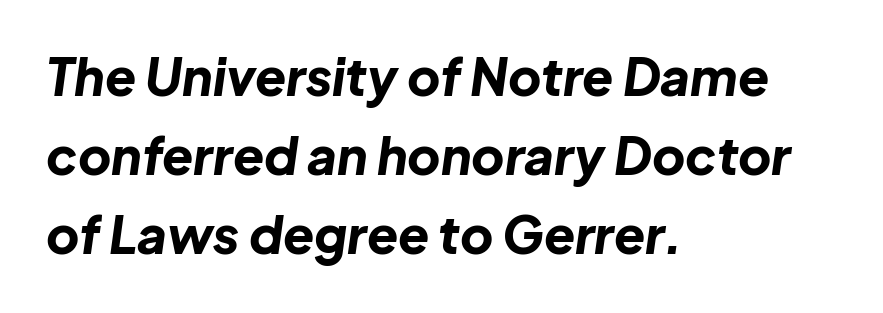
Spacing between characters is what you'd get straight out of the box. Looking at the ascenders, they clearly lean. Baseline-to-baseline distance is the conventional proportion of letter height. The rendering uses a bold face; every stroke is thick and dark. Horizontal alignment here is leftward, the default for most running prose. Clear beneath every line of the passage.
